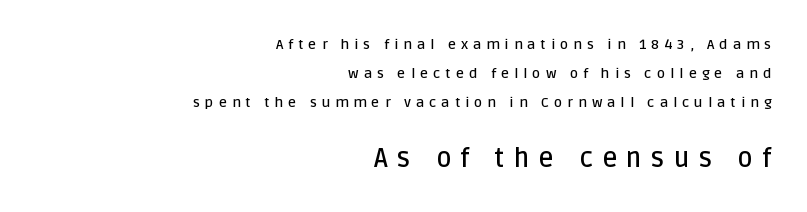
The image shows 26 px text type, upright; set right-aligned, loose line spacing (2.06x), unusually wide letter spacing (+0.36 em), not underlined; the second (bottom) block is 1.86x larger.
